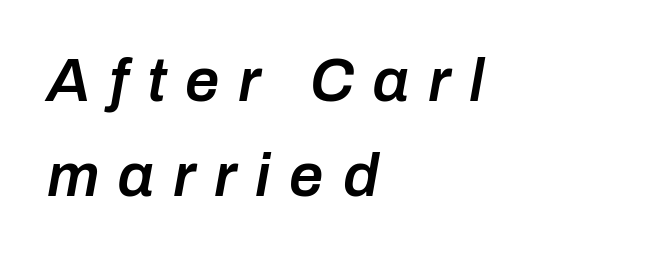
{"italic": "yes", "lean": "right", "slant_degrees": 10, "bold": "semi", "weight": "semibold", "width": "normal", "stroke_contrast": "low", "x_height": "medium", "monospaced": "no", "underline": "no", "align": "left", "line_spacing": "normal", "line_spacing_ratio": 1.55, "letter_spacing": "wide", "letter_spacing_em": 0.31, "glyph_px": 61}
